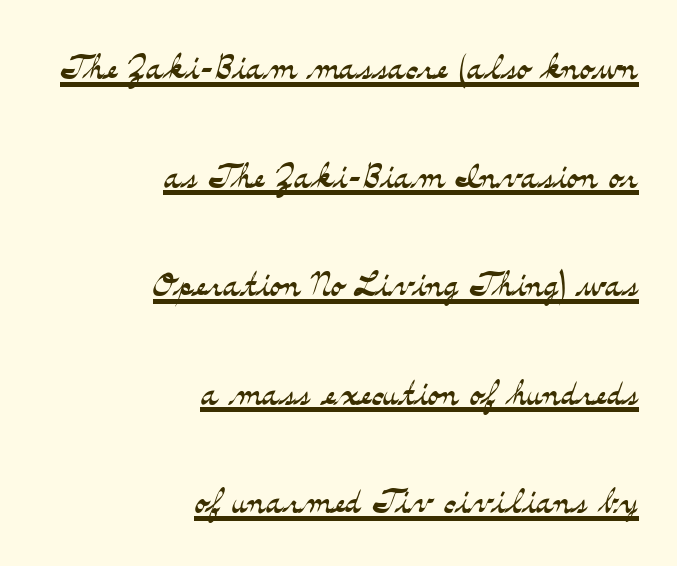
Each word holds together tightly as a unit, with standard inter-letter gaps. The line-height multiplier appears high, well above default. The glyphs are accompanied by a horizontal stroke just below them. The compositor pushed each line to the right boundary. Does the type have serifs? Yes, each stem ends in a small foot.
